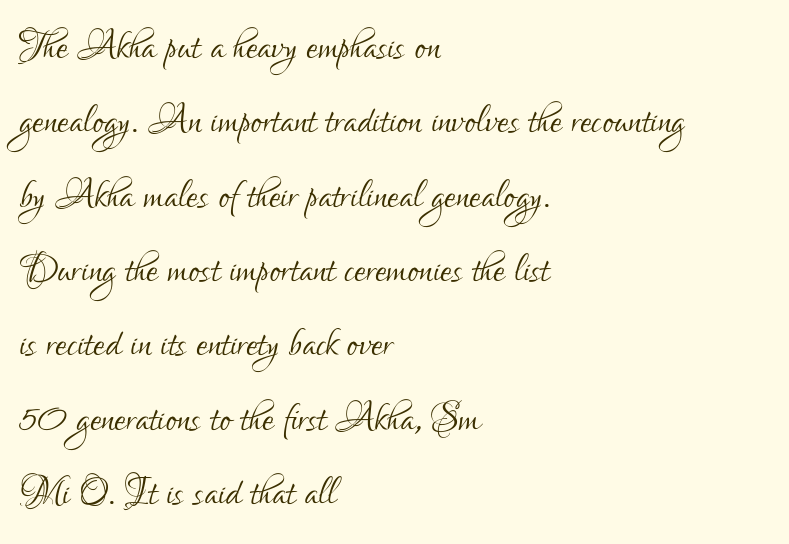
{"serif": "no", "bold": "no", "weight": "light", "width": "condensed", "stroke_contrast": "low", "x_height": "small", "monospaced": "no", "underline": "no", "align": "left", "line_spacing": "normal", "line_spacing_ratio": 1.43, "letter_spacing": "normal", "letter_spacing_em": 0.0, "glyph_px": 52}
